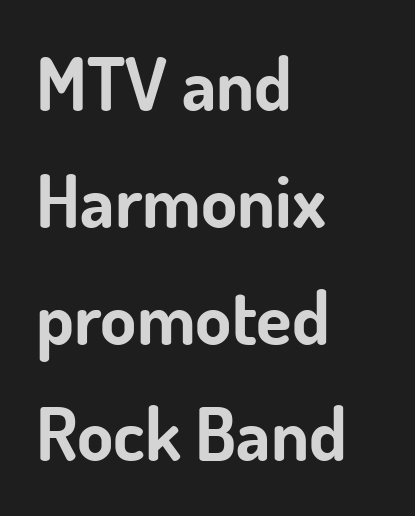
Q: Is the text bold? A: Yes.
Q: Is the text italic (slanted)? A: No, it is upright.
Q: Is the typeface a serif or a sans-serif typeface? A: Sans-serif.
Q: Is the text underlined? A: No.
Q: How is the paragraph aligned? A: Left-aligned.
Q: Is the spacing between letters normal or unusually wide? A: Normal.
Q: Is the spacing between lines tight, normal or loose? A: Normal.
Q: Width (condensed, normal, or wide)? A: Normal.
Q: Stroke contrast? A: Low.
Q: x-height? A: Small.
Q: Monospaced? A: No.
